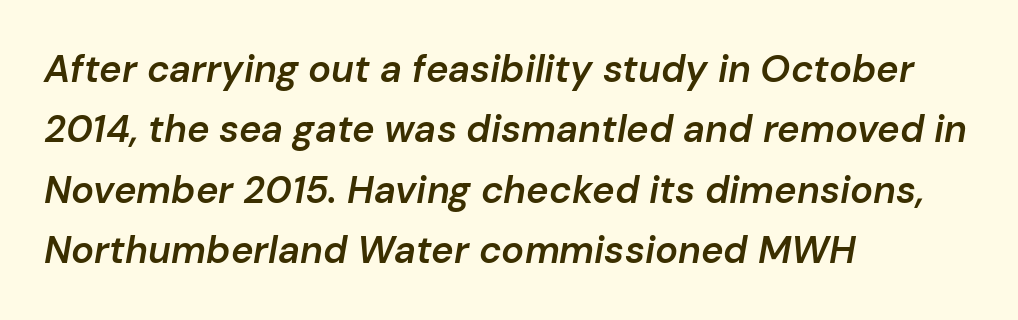
{"italic": "yes", "lean": "right", "slant_degrees": 10, "bold": "semi", "weight": "semibold", "width": "normal", "stroke_contrast": "low", "x_height": "medium", "monospaced": "no", "underline": "no", "align": "left", "line_spacing": "normal", "line_spacing_ratio": 1.59, "letter_spacing": "normal", "letter_spacing_em": 0.0, "glyph_px": 38}
